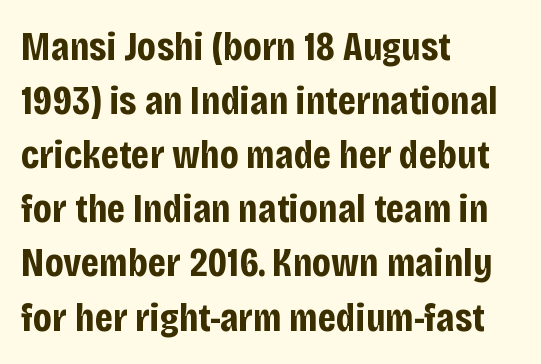
{"serif": "no", "italic": "no", "bold": "yes", "weight": "bold", "width": "condensed", "stroke_contrast": "low", "x_height": "large", "monospaced": "no", "underline": "no", "align": "left", "line_spacing": "normal", "line_spacing_ratio": 1.32, "letter_spacing": "normal", "letter_spacing_em": 0.0, "glyph_px": 41}
